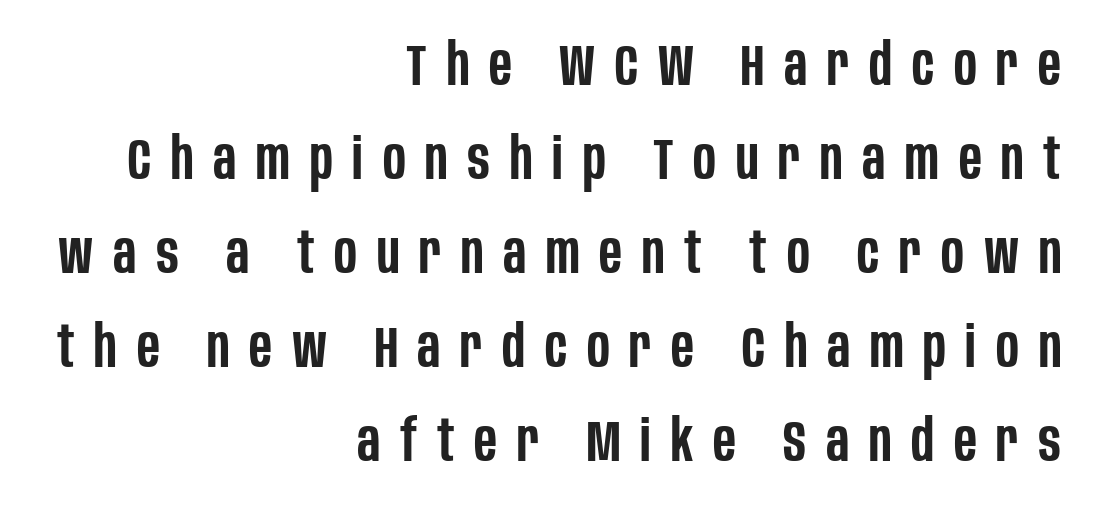
Q: Is the text bold? A: Semi-bold.
Q: Is the text italic (slanted)? A: No, it is upright.
Q: Is the typeface a serif or a sans-serif typeface? A: Sans-serif.
Q: Is the text underlined? A: No.
Q: How is the paragraph aligned? A: Right-aligned.
Q: Is the spacing between letters normal or unusually wide? A: Unusually wide.
Q: Is the spacing between lines tight, normal or loose? A: Normal.
Q: Width (condensed, normal, or wide)? A: Condensed.
Q: Stroke contrast? A: Low.
Q: x-height? A: Large.
Q: Monospaced? A: No.
